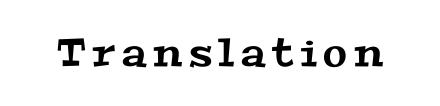
Spacing verdict: proportional, widths tailored to each character. Check under the words: just untouched page. The type family on display is of the serif kind.
